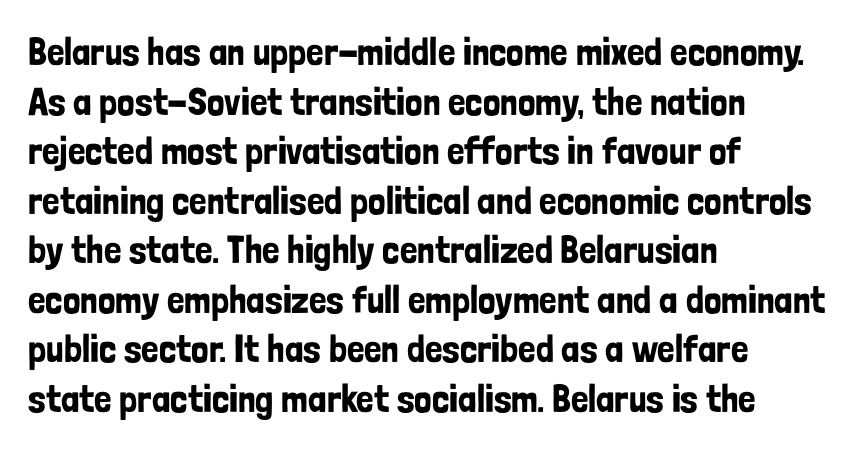
The image shows 39 px condensed sans-serif type, upright; set left-aligned, normal line spacing (1.27x), normal letter spacing, not underlined; low stroke contrast and a medium x-height.
